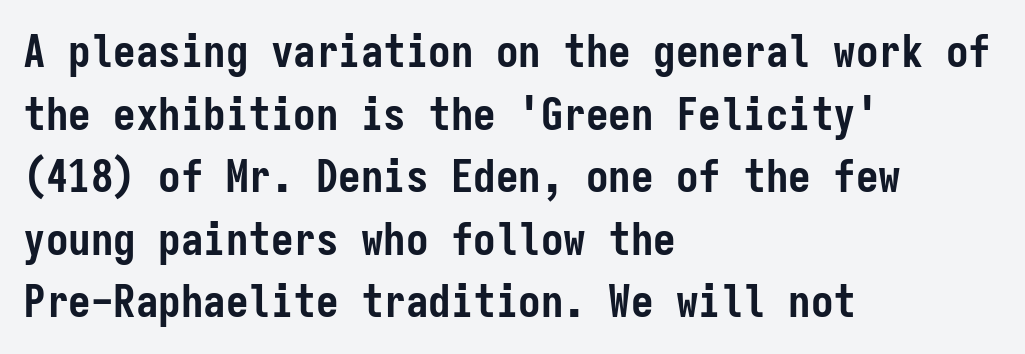
Q: Is the text bold? A: Yes.
Q: Is the text italic (slanted)? A: No, it is upright.
Q: Is the typeface a serif or a sans-serif typeface? A: Sans-serif.
Q: Is the text underlined? A: No.
Q: How is the paragraph aligned? A: Left-aligned.
Q: Is the spacing between letters normal or unusually wide? A: Normal.
Q: Is the spacing between lines tight, normal or loose? A: Normal.
Q: Width (condensed, normal, or wide)? A: Condensed.
Q: Stroke contrast? A: Low.
Q: x-height? A: Medium.
Q: Monospaced? A: Yes.
